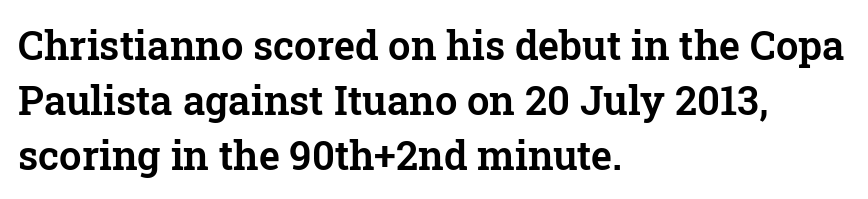
Character widths vary here, with narrow letters taking less room than wide ones. These lines were composed using upright roman letters. Serifs: yes, visible at the terminals of the letterforms. Descenders hang freely into open space. Inter-character spacing is left at the font's built-in metrics. The passage is arranged the way most books set body copy — flush left.
